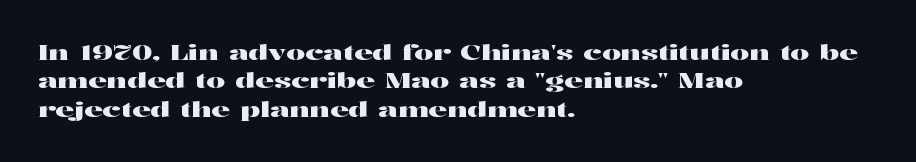
The image shows 21 px text type, upright; set left-aligned, normal line spacing (1.35x), normal letter spacing, not underlined.
